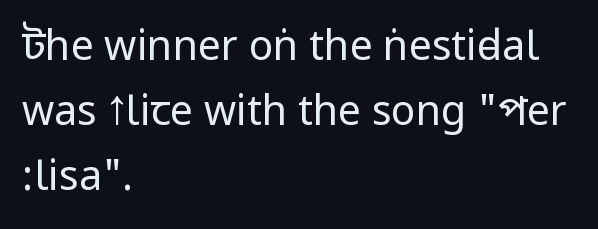
The image shows 41 px regular-weight, condensed sans-serif type, upright; set left-aligned, normal line spacing (1.58x), normal letter spacing, not underlined; low stroke contrast.
